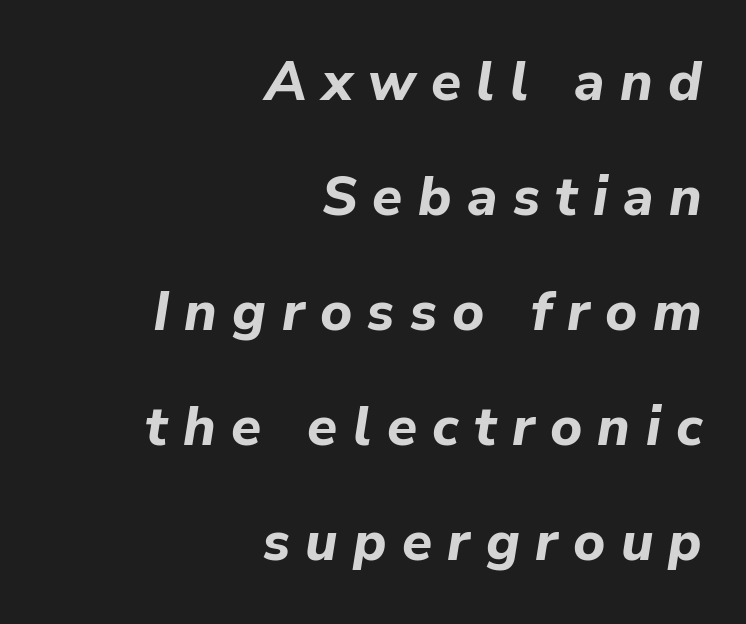
{"italic": "yes", "lean": "right", "slant_degrees": 9, "bold": "yes", "weight": "bold", "width": "normal", "stroke_contrast": "low", "x_height": "medium", "monospaced": "no", "underline": "no", "align": "right", "line_spacing": "loose", "line_spacing_ratio": 2.09, "letter_spacing": "wide", "letter_spacing_em": 0.28, "glyph_px": 55}
